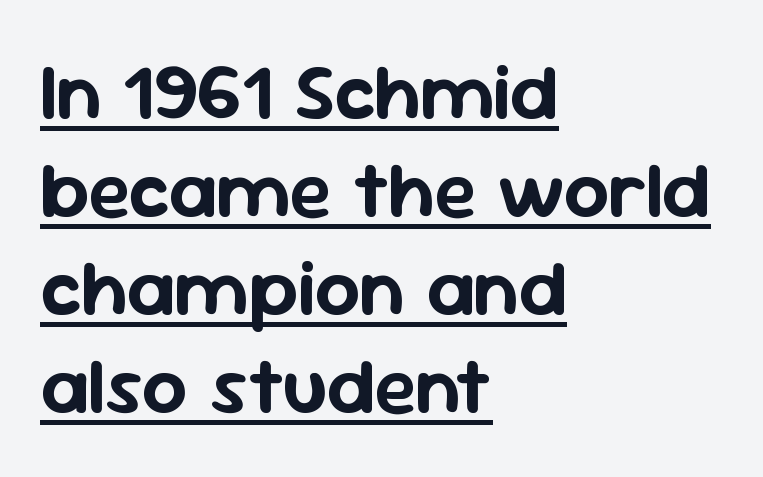
Rendered with straight, roman letterforms. Alignment: flush left. To sum up the face: it is a sans, with no serifs. Varying glyph widths throughout — classic text-font behaviour. Compared with undecorated copy, this sample adds a rule below the words. This sample uses plain, unmodified letter spacing.
